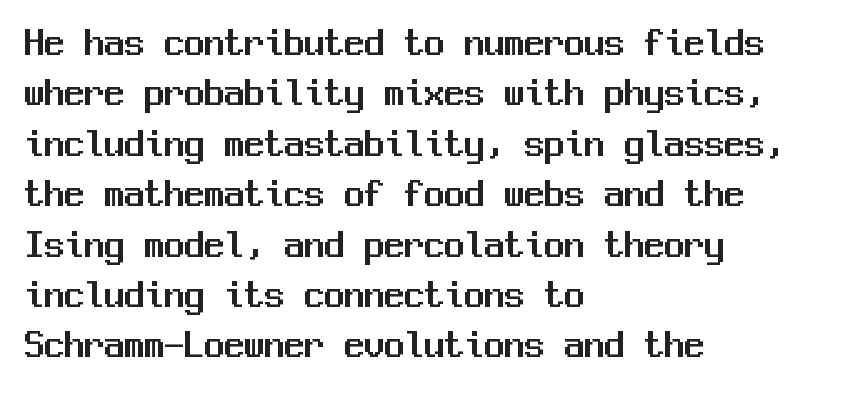
The image shows 40 px sans-serif type, upright, monospaced; set left-aligned, normal line spacing (1.26x), normal letter spacing, not underlined; medium stroke contrast and a medium x-height.
